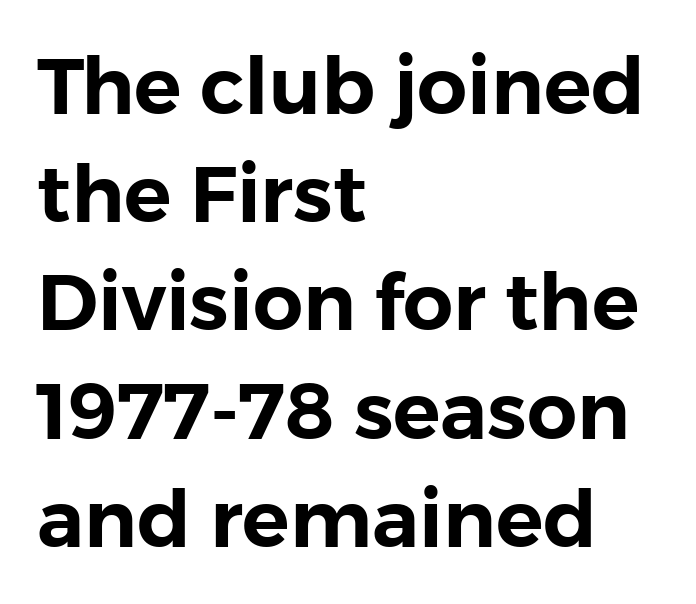
The image shows 79 px sans-serif type, upright; set left-aligned, normal line spacing (1.37x), normal letter spacing, not underlined; low stroke contrast and a medium x-height.
